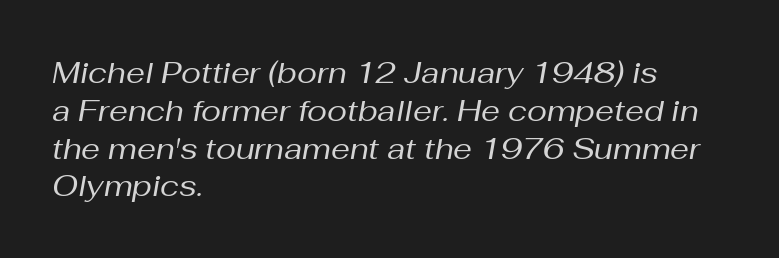
{"italic": "yes", "lean": "right", "slant_degrees": 10, "bold": "no", "weight": "regular", "width": "normal", "stroke_contrast": "medium", "x_height": "medium", "monospaced": "no", "underline": "no", "align": "left", "line_spacing": "normal", "line_spacing_ratio": 1.26, "letter_spacing": "normal", "letter_spacing_em": 0.0, "glyph_px": 30}
